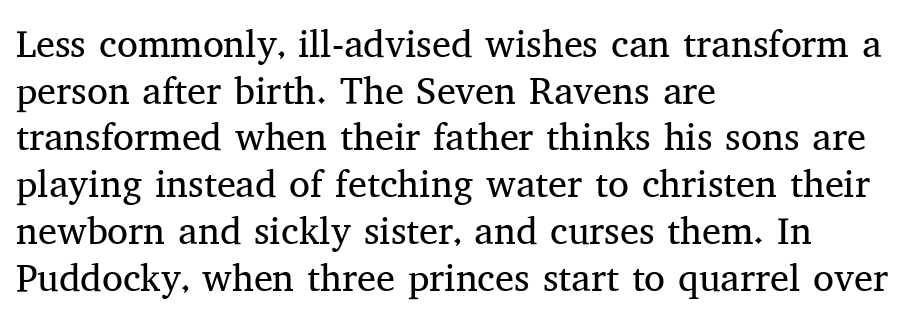
{"serif": "yes", "italic": "no", "bold": "no", "weight": "regular", "width": "normal", "stroke_contrast": "medium", "x_height": "medium", "monospaced": "no", "underline": "no", "align": "left", "line_spacing_ratio": 1.23, "letter_spacing": "normal", "letter_spacing_em": 0.0, "glyph_px": 38}
